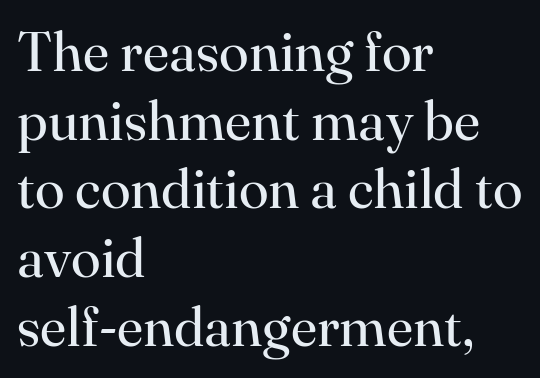
Stems and bowls with no extra thickness — not bold. Posture: upright roman. No extra tracking has been applied to these lines. The type family on display is of the serif kind. Notice how the passage keeps a crisp vertical edge on the left only.
